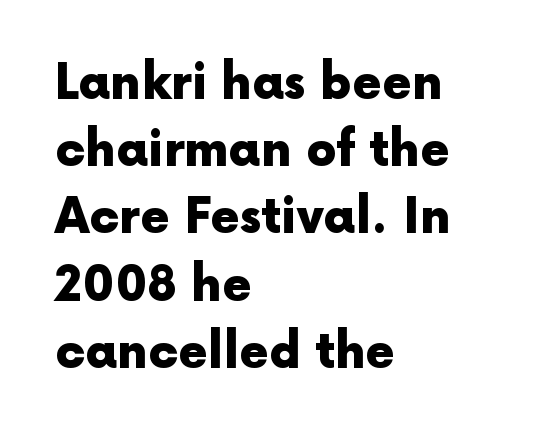
The image shows 48 px heavy sans-serif type, upright; set left-aligned, normal line spacing (1.4x), normal letter spacing, not underlined; a medium x-height.
